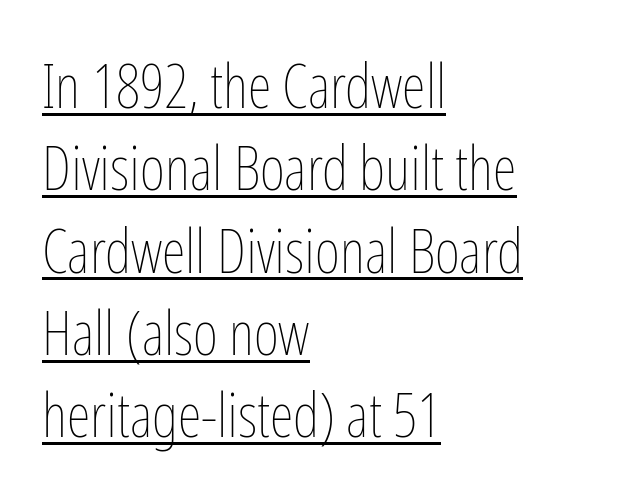
The image shows 61 px thin, condensed type, upright; set left-aligned, normal line spacing (1.35x), normal letter spacing, underlined; low stroke contrast and a medium x-height.
